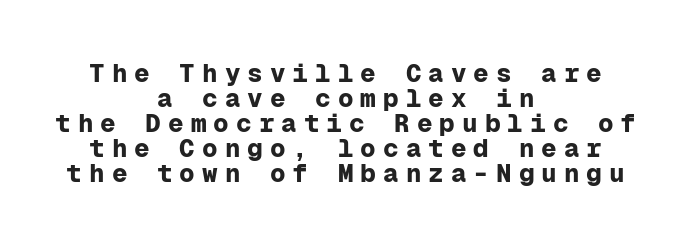
{"italic": "no", "bold": "yes", "underline": "no", "align": "center", "line_spacing": "tight", "line_spacing_ratio": 0.96, "letter_spacing": "wide", "letter_spacing_em": 0.27, "glyph_px": 26}
